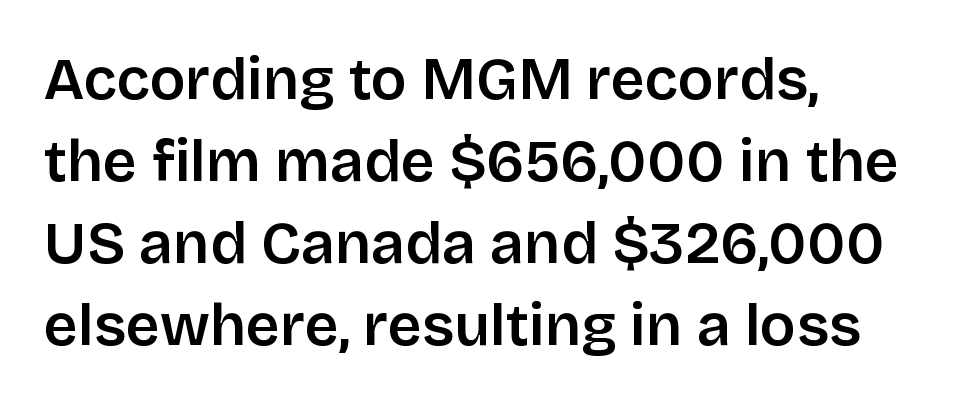
Tracking here is standard; glyphs follow each other at the usual distance. The rendering uses natural spacing where letterforms have individual widths. The words here are not underlined. The text was rendered using a sans face with plain stroke endings.
